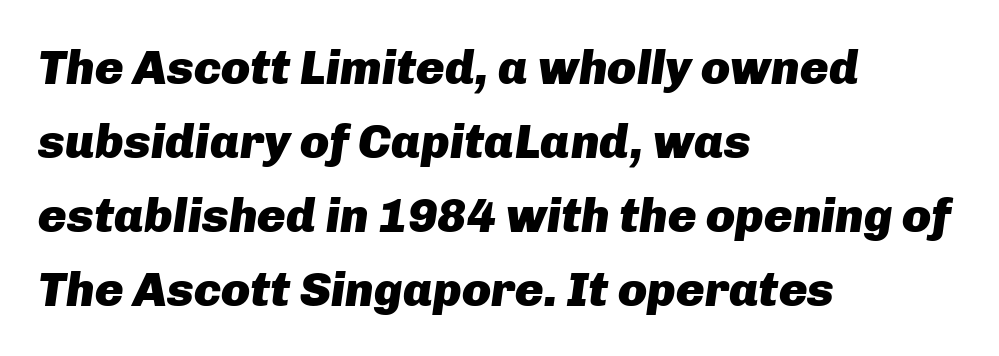
{"italic": "yes", "lean": "right", "slant_degrees": 8, "bold": "yes", "weight": "heavy", "width": "normal", "stroke_contrast": "low", "x_height": "medium", "monospaced": "no", "underline": "no", "align": "left", "line_spacing": "normal", "line_spacing_ratio": 1.54, "letter_spacing": "normal", "letter_spacing_em": 0.0, "glyph_px": 48}
